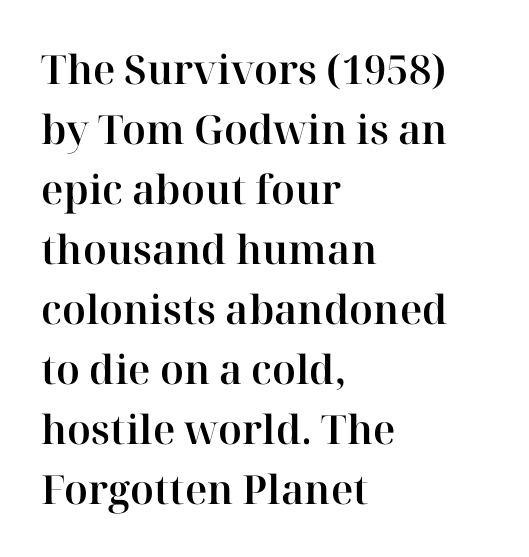
The image shows 40 px serif type, upright; set left-aligned, normal line spacing (1.5x), normal letter spacing, not underlined; high stroke contrast and a medium x-height.
